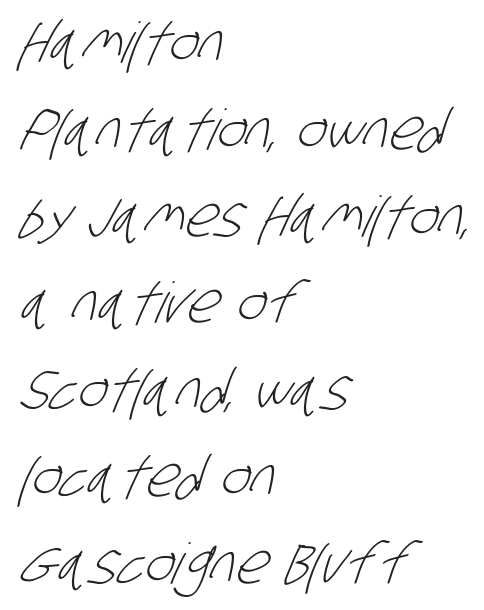
{"serif": "no", "bold": "no", "weight": "light", "width": "condensed", "stroke_contrast": "low", "x_height": "large", "monospaced": "no", "underline": "no", "align": "left", "line_spacing": "normal", "line_spacing_ratio": 1.55, "letter_spacing": "normal", "letter_spacing_em": 0.0, "glyph_px": 56}
